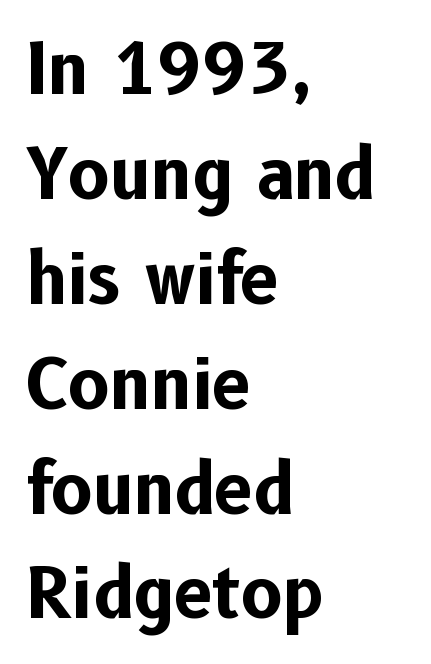
{"serif": "no", "italic": "no", "bold": "yes", "weight": "bold", "width": "normal", "stroke_contrast": "low", "x_height": "medium", "monospaced": "no", "underline": "no", "align": "left", "line_spacing": "normal", "line_spacing_ratio": 1.52, "letter_spacing": "normal", "letter_spacing_em": 0.0, "glyph_px": 69}
